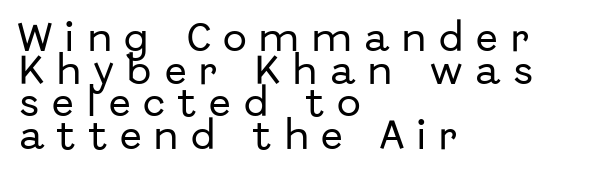
The image shows 32 px sans-serif type, upright; set left-aligned, tight line spacing (1.02x), unusually wide letter spacing (+0.41 em), not underlined; low stroke contrast and a medium x-height.
